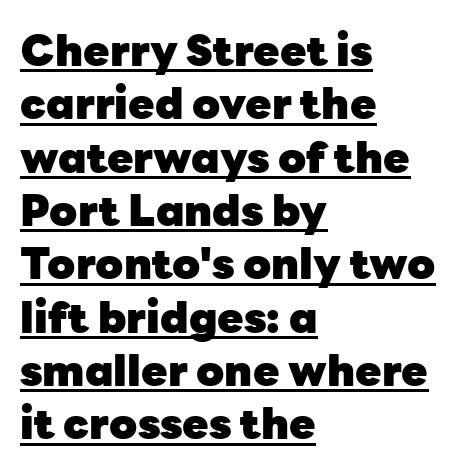
The image shows 43 px heavy sans-serif type, upright; set left-aligned, line spacing 1.24x, normal letter spacing, underlined; low stroke contrast and a medium x-height.
